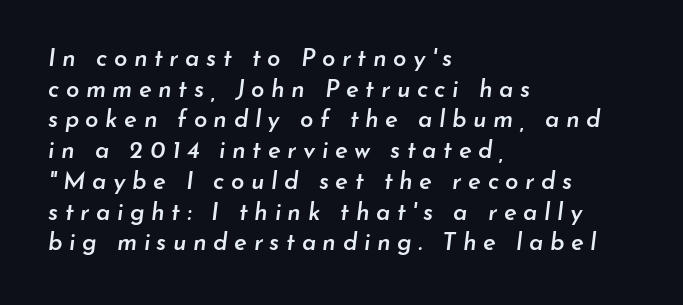
The image shows 24 px text type, italic (leaning right); set left-aligned, normal line spacing (1.28x), unusually wide letter spacing (+0.27 em), not underlined.
